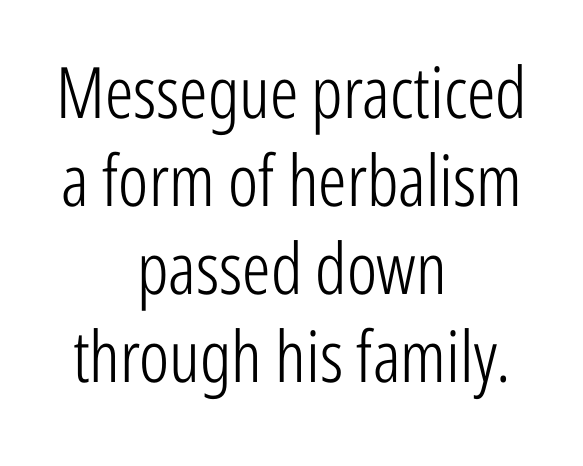
Q: Is the text bold? A: No.
Q: Is the text italic (slanted)? A: No, it is upright.
Q: Is the typeface a serif or a sans-serif typeface? A: Sans-serif.
Q: Is the text underlined? A: No.
Q: How is the paragraph aligned? A: Centered.
Q: Is the spacing between letters normal or unusually wide? A: Normal.
Q: Width (condensed, normal, or wide)? A: Condensed.
Q: Stroke contrast? A: Low.
Q: x-height? A: Medium.
Q: Monospaced? A: No.
